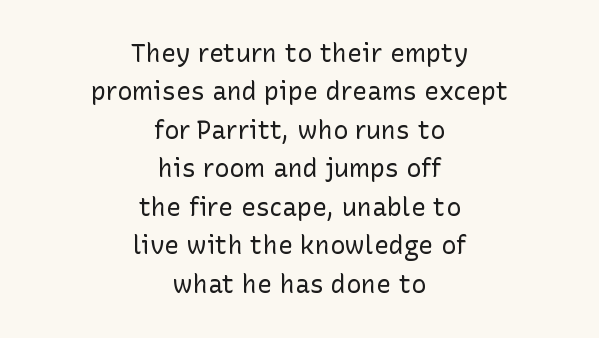
Leading: standard. Is this a heavy cut? Hardly; it is regular or lighter. A typesetter would call this zero additional tracking. Descenders hang freely into open space. Visually the block forms a symmetrical silhouette, jagged on both flanks.
